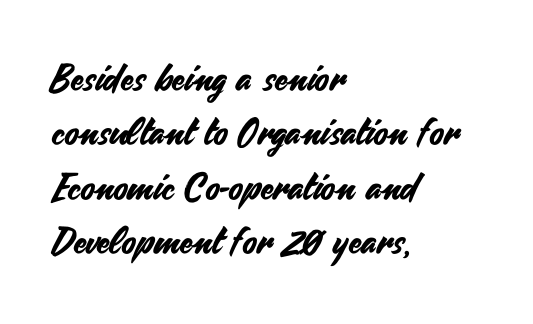
The image shows 37 px sans-serif type; set left-aligned, normal line spacing (1.47x), normal letter spacing, not underlined; medium stroke contrast and a small x-height.
